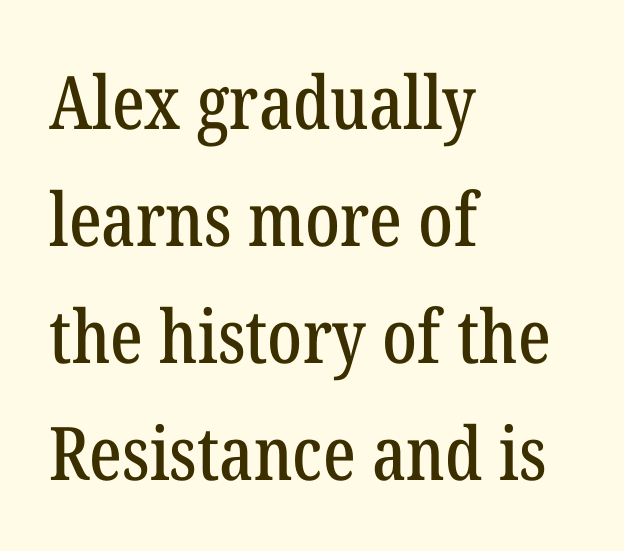
The image shows 74 px condensed serif type, upright; set left-aligned, normal line spacing (1.58x), normal letter spacing, not underlined; low stroke contrast and a medium x-height.
